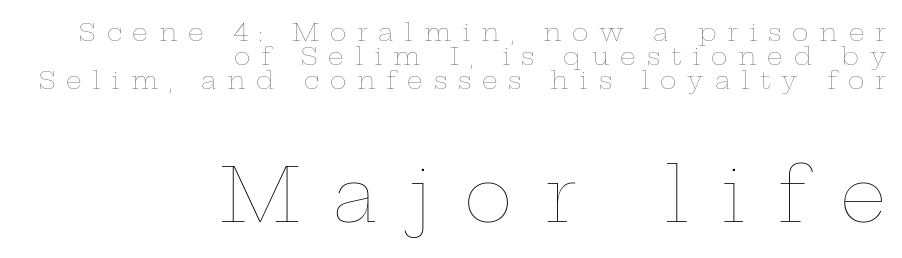
{"italic": "no", "bold": "no", "weight": "thin", "width": "wide", "stroke_contrast": "low", "x_height": "medium", "monospaced": "no", "underline": "no", "align": "right", "line_spacing": "tight", "line_spacing_ratio": 0.97, "letter_spacing": "wide", "letter_spacing_em": 0.43, "larger_block": "second", "size_ratio": 2.96, "glyph_px": 74}
